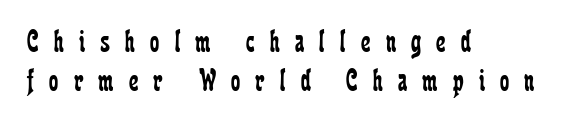
The image shows 33 px regular-weight, condensed serif type, upright; set left-aligned, line spacing 1.18x, unusually wide letter spacing (+0.46 em), not underlined; low stroke contrast and a medium x-height.
